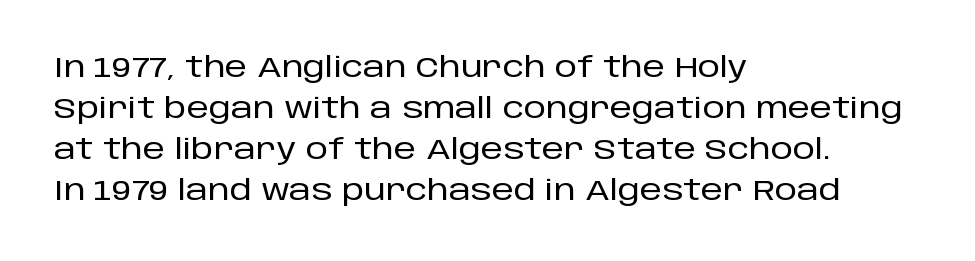
Q: Is the text italic (slanted)? A: No, it is upright.
Q: Is the typeface a serif or a sans-serif typeface? A: Sans-serif.
Q: Is the text underlined? A: No.
Q: How is the paragraph aligned? A: Left-aligned.
Q: Is the spacing between letters normal or unusually wide? A: Normal.
Q: Is the spacing between lines tight, normal or loose? A: Normal.
Q: Width (condensed, normal, or wide)? A: Normal.
Q: Stroke contrast? A: Low.
Q: x-height? A: Large.
Q: Monospaced? A: No.
